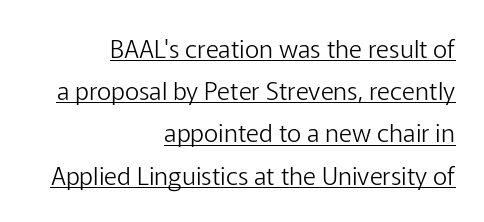
{"italic": "no", "bold": "no", "underline": "yes", "align": "right", "line_spacing": "normal", "line_spacing_ratio": 1.69, "letter_spacing": "normal", "letter_spacing_em": 0.0, "glyph_px": 25}
